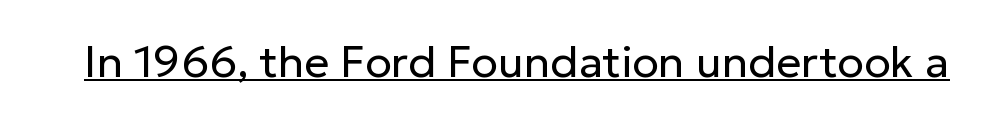
Q: Is the text bold? A: No.
Q: Is the text italic (slanted)? A: No, it is upright.
Q: Is the typeface a serif or a sans-serif typeface? A: Sans-serif.
Q: Is the text underlined? A: Yes.
Q: Is the spacing between letters normal or unusually wide? A: Normal.
Q: Width (condensed, normal, or wide)? A: Normal.
Q: Stroke contrast? A: Low.
Q: x-height? A: Medium.
Q: Monospaced? A: No.
